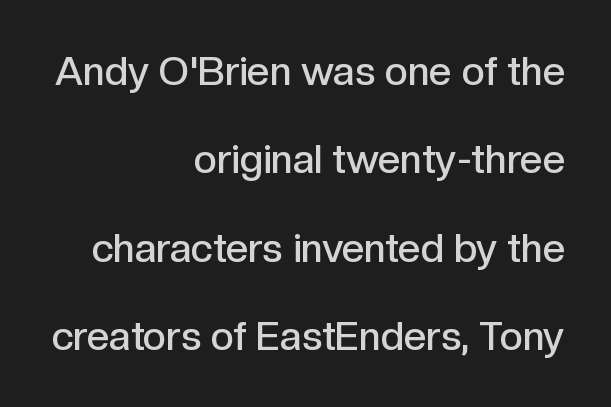
Varying glyph widths throughout — classic text-font behaviour. Descenders hang freely into open space. The letters carry no serifs — their stems end cleanly without finishing strokes. The lettering holds an erect, upright posture throughout. Weight check: semibold — heavier than regular, not quite bold. Look at the tracking — it's just the regular setting, nothing added.
